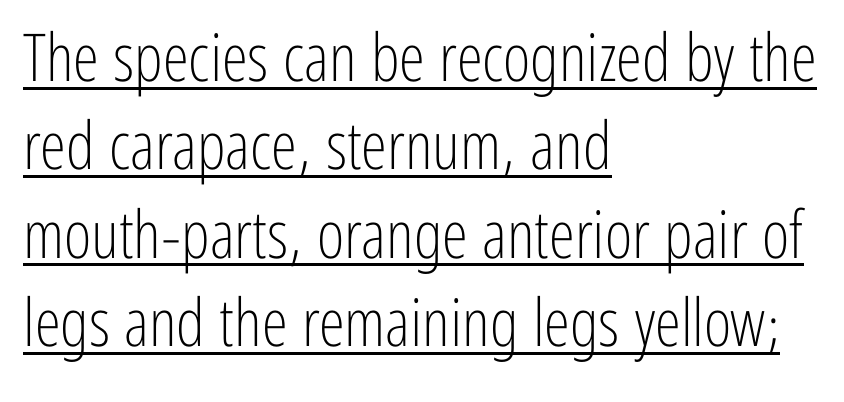
The image shows 66 px light, condensed sans-serif type, upright; set left-aligned, normal line spacing (1.34x), normal letter spacing, underlined; low stroke contrast and a medium x-height.
